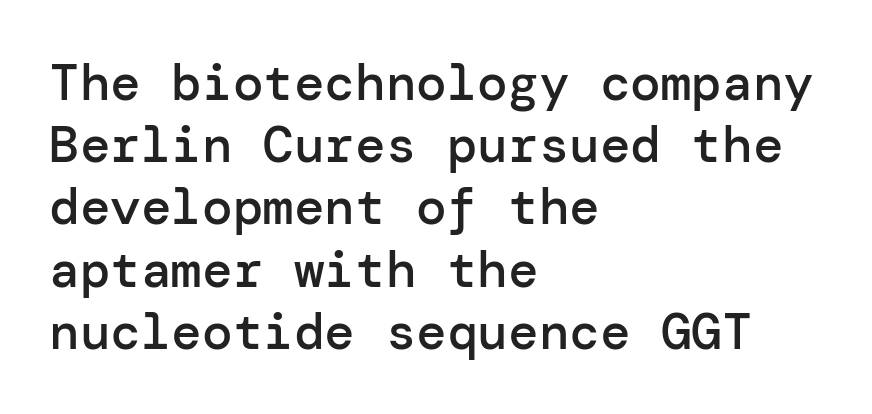
{"serif": "no", "italic": "no", "bold": "semi", "weight": "semibold", "width": "normal", "stroke_contrast": "low", "x_height": "medium", "underline": "no", "align": "left", "line_spacing_ratio": 1.22, "letter_spacing": "normal", "letter_spacing_em": 0.0, "glyph_px": 51}
